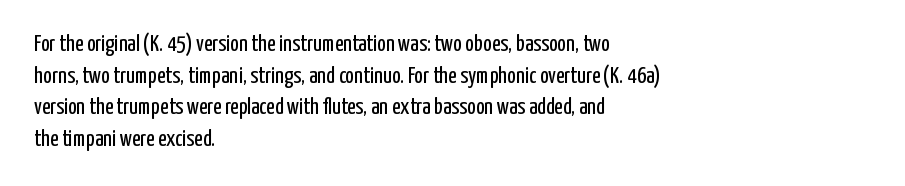
A roman cut, with each character standing at attention. Line spacing here is normal. The text block is weighted toward the left margin, trailing off unevenly rightward. Lines of text with bare space underneath. Nothing unusual about the tracking: characters are spaced as the font intends. A quiet, ordinary-to-light weight characterises the typeface.
